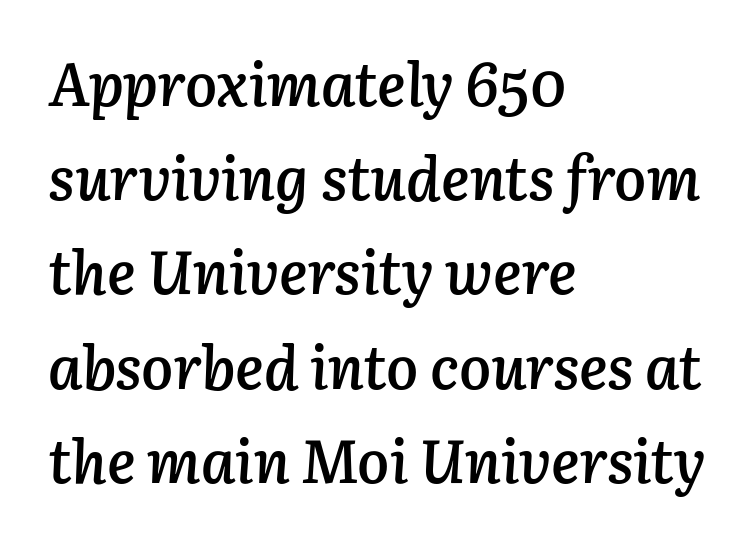
Proportional: the letters do not fall into vertical columns. Slanted lettering throughout. How are the letters spaced? Ordinarily, with no added tracking. Bare-footed words on every line. Horizontal alignment here is leftward, the default for most running prose. This sample keeps an unexceptional amount of space between lines.
